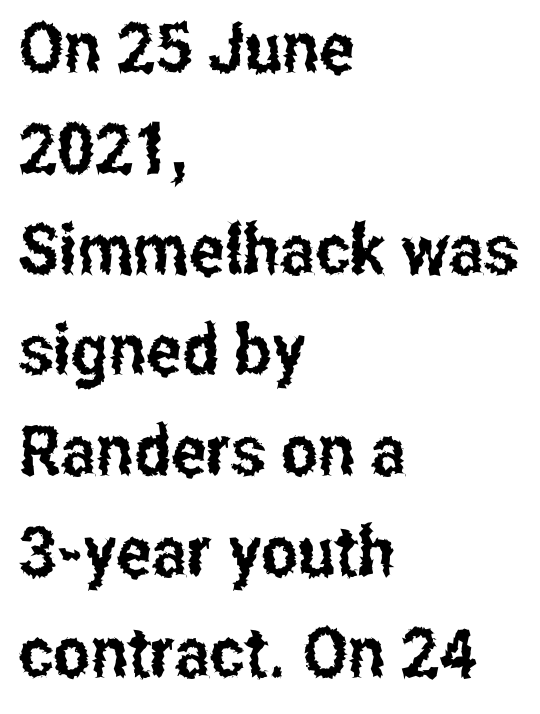
The image shows 70 px condensed sans-serif type, upright; set left-aligned, normal line spacing (1.44x), normal letter spacing, not underlined; low stroke contrast and a medium x-height.
